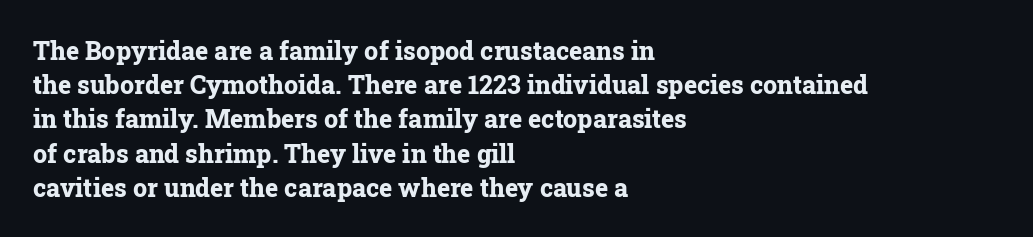
The lines in this sample share a left origin and differ only in where they stop. Summary of vertical rhythm: regular, with standard interline spacing. Italic: no, the glyphs are upright roman. The letterforms sit shoulder to shoulder at normal distance. Set as a true bold cut, around the 700 mark. The baseline area is clear.
